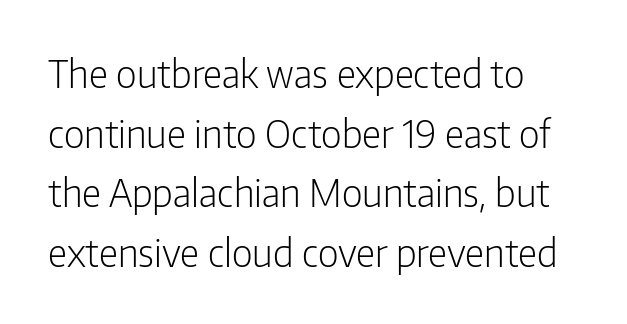
{"serif": "no", "italic": "no", "bold": "no", "weight": "light", "width": "condensed", "stroke_contrast": "low", "x_height": "medium", "monospaced": "no", "underline": "no", "align": "left", "line_spacing": "normal", "line_spacing_ratio": 1.57, "letter_spacing": "normal", "letter_spacing_em": 0.0, "glyph_px": 38}
